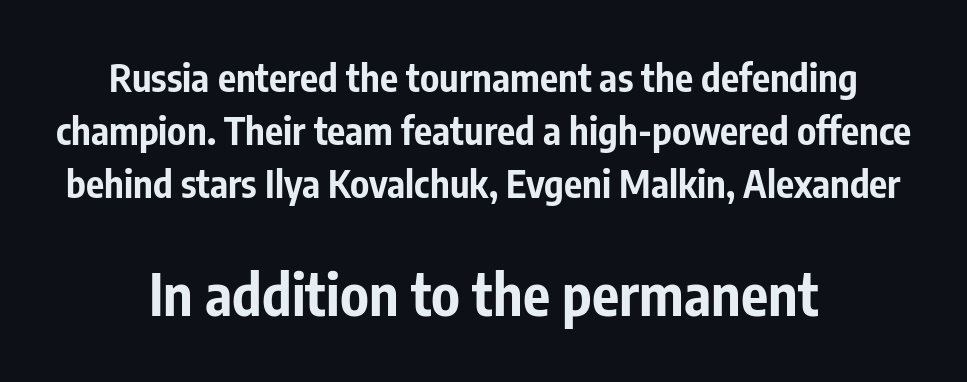
Q: Is the text bold? A: Yes.
Q: Is the text italic (slanted)? A: No, it is upright.
Q: Is the typeface a serif or a sans-serif typeface? A: Sans-serif.
Q: Is the text underlined? A: No.
Q: How is the paragraph aligned? A: Centered.
Q: Is the spacing between letters normal or unusually wide? A: Normal.
Q: Is the spacing between lines tight, normal or loose? A: Normal.
Q: Which block of text is set in a larger size, the first (top) or the second (bottom)? A: The second (bottom) one.
Q: Width (condensed, normal, or wide)? A: Condensed.
Q: Stroke contrast? A: Low.
Q: x-height? A: Medium.
Q: Monospaced? A: No.
